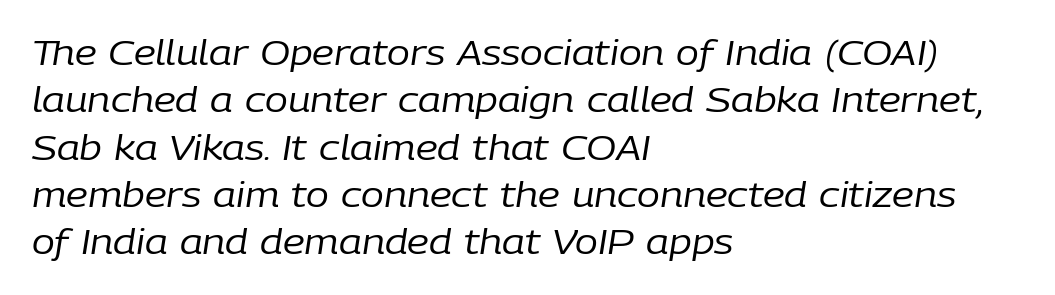
{"italic": "yes", "lean": "right", "slant_degrees": 9, "bold": "no", "weight": "regular", "width": "normal", "stroke_contrast": "low", "x_height": "medium", "monospaced": "no", "underline": "no", "align": "left", "line_spacing": "normal", "line_spacing_ratio": 1.39, "letter_spacing": "normal", "letter_spacing_em": 0.0, "glyph_px": 34}
